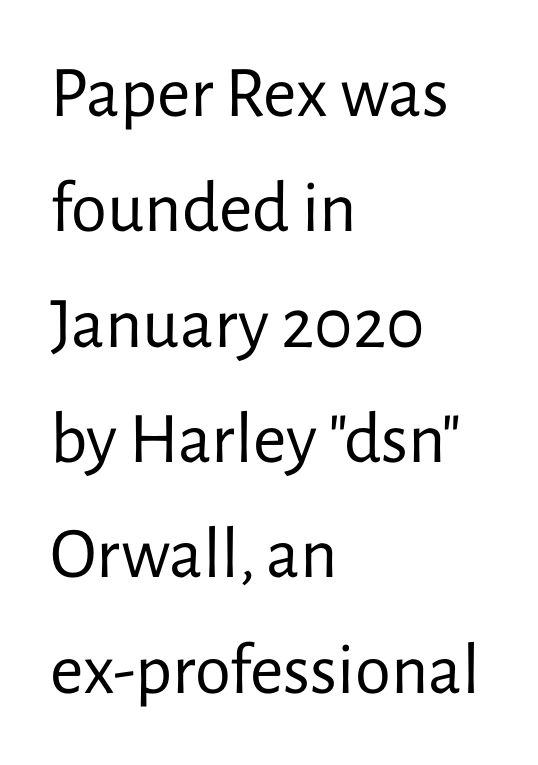
{"serif": "no", "italic": "no", "bold": "no", "weight": "regular", "width": "normal", "stroke_contrast": "low", "x_height": "medium", "monospaced": "no", "underline": "no", "align": "left", "line_spacing": "normal", "line_spacing_ratio": 1.58, "letter_spacing": "normal", "letter_spacing_em": 0.0, "glyph_px": 73}
